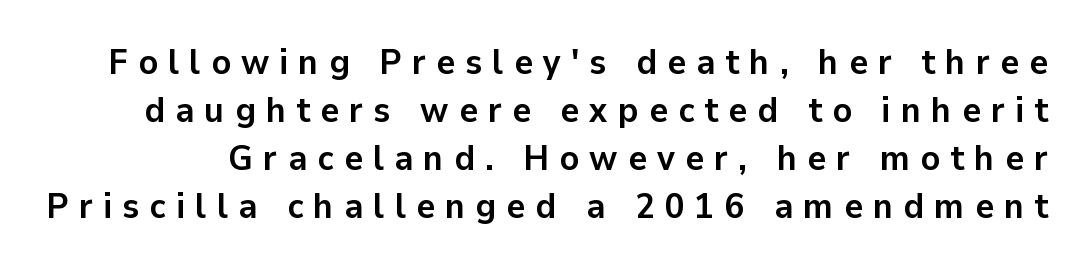
Q: Is the text bold? A: Yes.
Q: Is the text italic (slanted)? A: No, it is upright.
Q: Is the typeface a serif or a sans-serif typeface? A: Sans-serif.
Q: Is the text underlined? A: No.
Q: Is the spacing between letters normal or unusually wide? A: Unusually wide.
Q: Is the spacing between lines tight, normal or loose? A: Normal.
Q: Width (condensed, normal, or wide)? A: Normal.
Q: Stroke contrast? A: Low.
Q: x-height? A: Medium.
Q: Monospaced? A: No.
